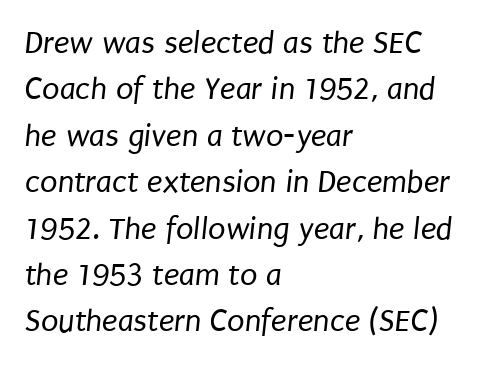
The image shows 32 px regular-weight, condensed sans-serif type; set left-aligned, normal line spacing (1.45x), normal letter spacing, not underlined; low stroke contrast and a large x-height.
